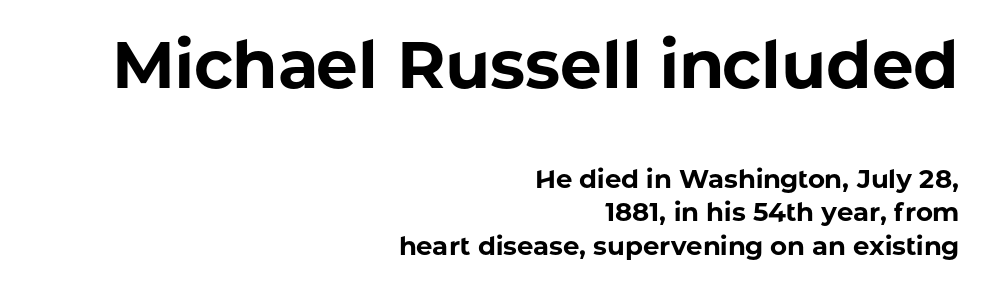
Q: Is the text bold? A: Yes.
Q: Is the text italic (slanted)? A: No, it is upright.
Q: Is the typeface a serif or a sans-serif typeface? A: Sans-serif.
Q: Is the text underlined? A: No.
Q: How is the paragraph aligned? A: Right-aligned.
Q: Is the spacing between letters normal or unusually wide? A: Normal.
Q: Is the spacing between lines tight, normal or loose? A: Normal.
Q: Which block of text is set in a larger size, the first (top) or the second (bottom)? A: The first (top) one.
Q: Width (condensed, normal, or wide)? A: Normal.
Q: Stroke contrast? A: Low.
Q: x-height? A: Medium.
Q: Monospaced? A: No.
